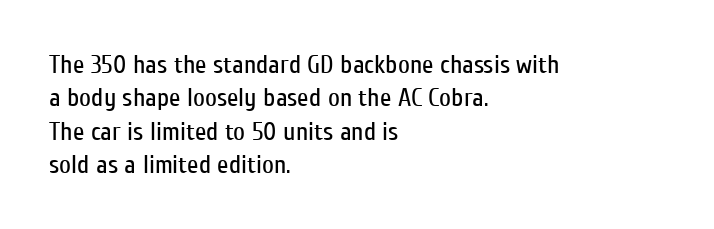
Compared with typical paragraphs, the rows here are spaced about the same. The letters stand straight up with perfectly vertical stems. Short and long lines alike share a common starting point at left. Is the stroke heavy? The answer is a plain regular-or-lighter. In terms of letterspacing, this is plain default setting. Just letters on the line, the space beneath them empty.
